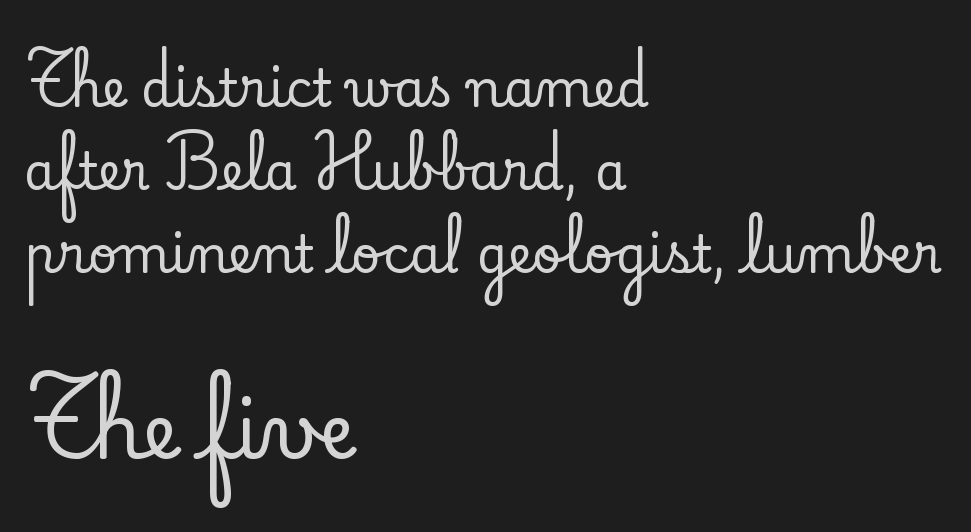
{"serif": "yes", "italic": "no", "width": "normal", "stroke_contrast": "low", "x_height": "small", "monospaced": "no", "underline": "no", "align": "left", "line_spacing": "normal", "line_spacing_ratio": 1.63, "letter_spacing": "normal", "letter_spacing_em": 0.0, "larger_block": "second", "size_ratio": 1.51, "glyph_px": 77}
